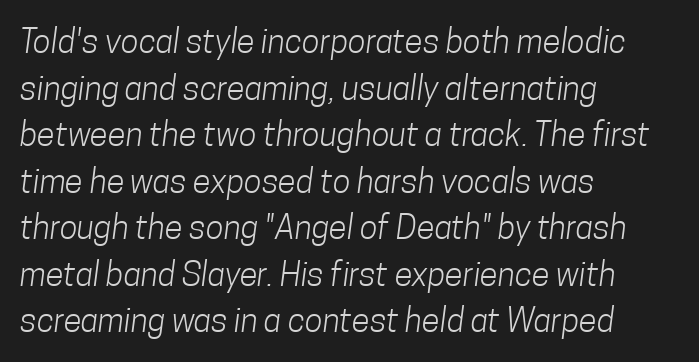
The image shows 33 px light, condensed sans-serif type; set left-aligned, normal line spacing (1.41x), normal letter spacing, not underlined; low stroke contrast and a medium x-height.
